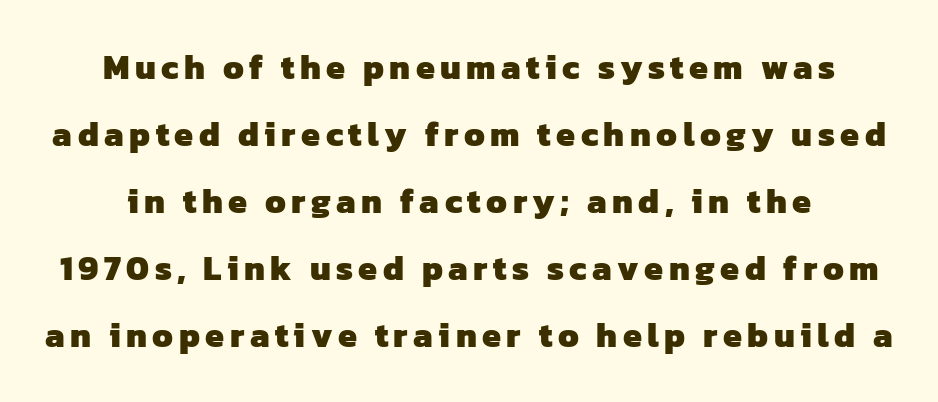
Line spacing here is loose. Has an underline been added? It has not. Students, this is bold: see how much ink each stroke carries. Varying glyph widths throughout — classic text-font behaviour. Nope, no serifs anywhere on these letters.
